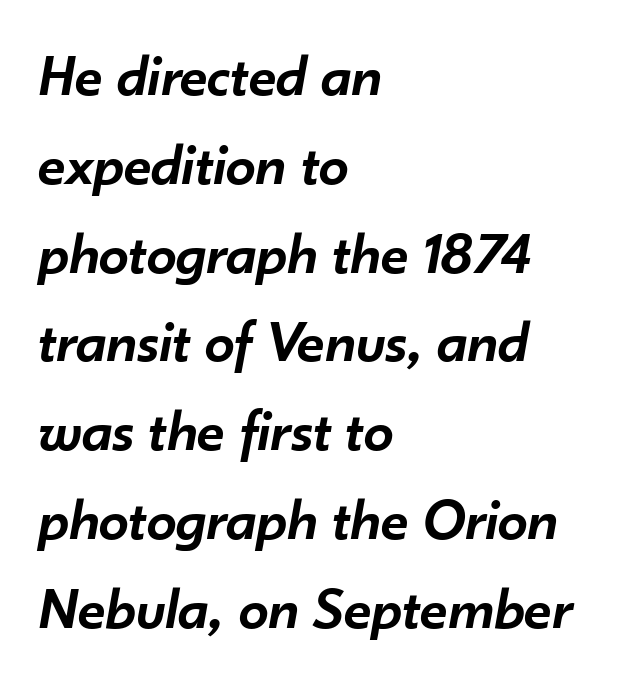
Q: Is the text bold? A: Semi-bold.
Q: Is the text italic (slanted)? A: Yes, it leans right by about 10 degrees.
Q: Is the text underlined? A: No.
Q: How is the paragraph aligned? A: Left-aligned.
Q: Is the spacing between letters normal or unusually wide? A: Normal.
Q: Is the spacing between lines tight, normal or loose? A: Normal.
Q: Width (condensed, normal, or wide)? A: Normal.
Q: Stroke contrast? A: Low.
Q: x-height? A: Small.
Q: Monospaced? A: No.
